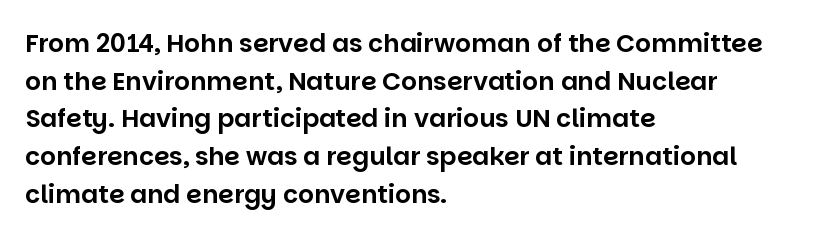
Q: Is the text italic (slanted)? A: No, it is upright.
Q: Is the text underlined? A: No.
Q: How is the paragraph aligned? A: Left-aligned.
Q: Is the spacing between letters normal or unusually wide? A: Normal.
Q: Is the spacing between lines tight, normal or loose? A: Normal.
